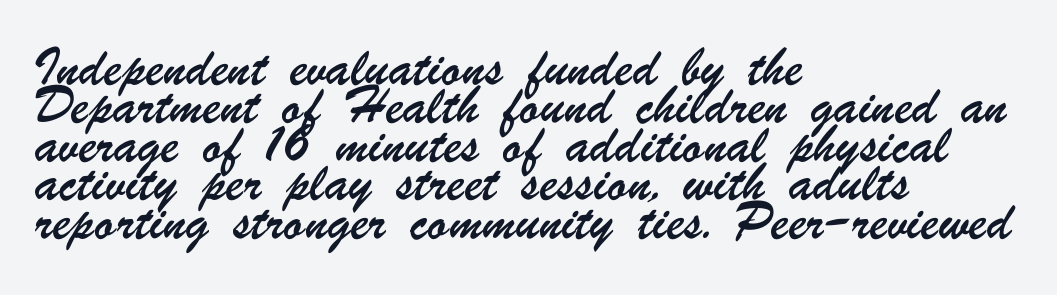
The space beneath each line is pristine and unruled. This sample is left-justified, so line endings fall wherever the words run out. Look at the tracking — it's just the regular setting, nothing added. Interline gaps are of average width in this sample.
